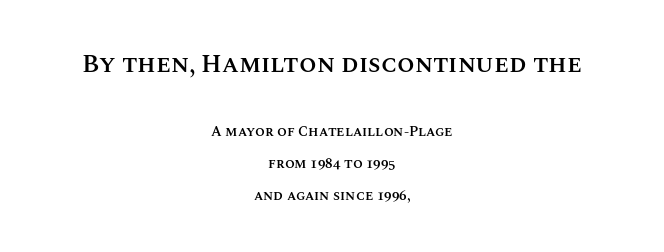
Q: Is the text bold? A: Semi-bold.
Q: Is the text italic (slanted)? A: No, it is upright.
Q: Is the text underlined? A: No.
Q: How is the paragraph aligned? A: Centered.
Q: Is the spacing between letters normal or unusually wide? A: Normal.
Q: Is the spacing between lines tight, normal or loose? A: Loose.
Q: Which block of text is set in a larger size, the first (top) or the second (bottom)? A: The first (top) one.
